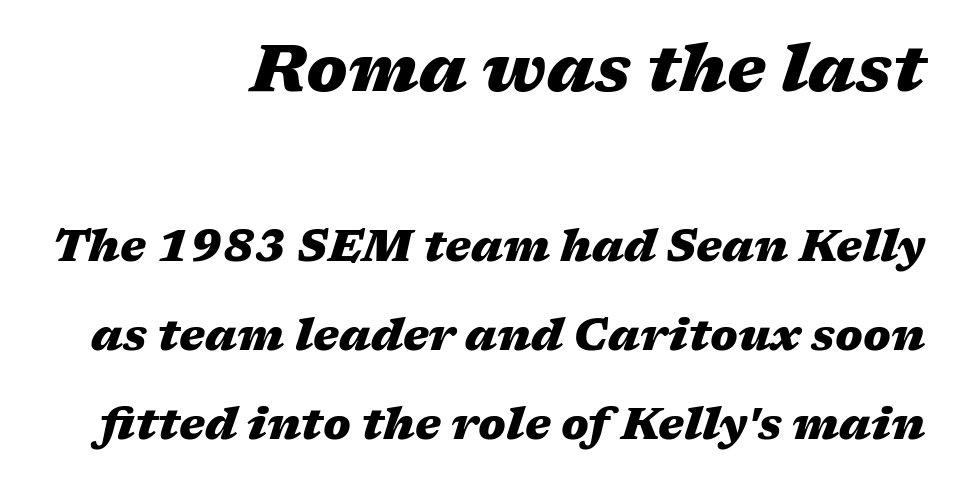
The words here are not underlined. The face used here is proportionally spaced, like ordinary book or web type. Does extra space separate the letters? No, they use regular spacing. If you drew a line through each stem, it would be angled. The earlier block is typeset at a bigger size than the later block.
